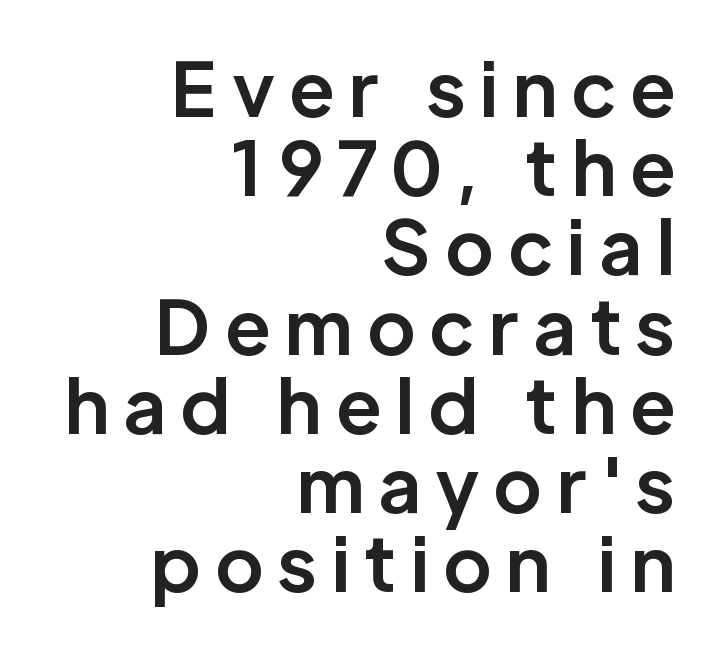
The typeface chosen for these lines omits serifs. Ascenders rise straight up at ninety degrees. The space beneath each line is pristine and unruled. Summary of weight: heavy, a full bold.
